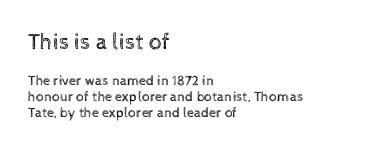
The gaps between neighbouring characters are ordinary and unremarkable. Baseline-to-baseline distance is barely more than the letter height. No heavy texture on the line: the type isn't bold. Notice how the stems are strictly vertical — no italics here.
